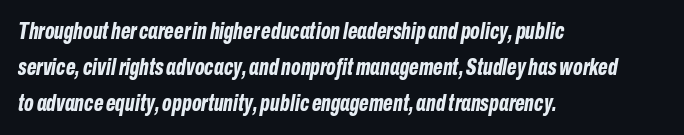
Q: Is the text bold? A: Yes.
Q: Is the text italic (slanted)? A: Yes, it leans right by about 10 degrees.
Q: Is the text underlined? A: No.
Q: How is the paragraph aligned? A: Left-aligned.
Q: Is the spacing between letters normal or unusually wide? A: Normal.
Q: Is the spacing between lines tight, normal or loose? A: Normal.
